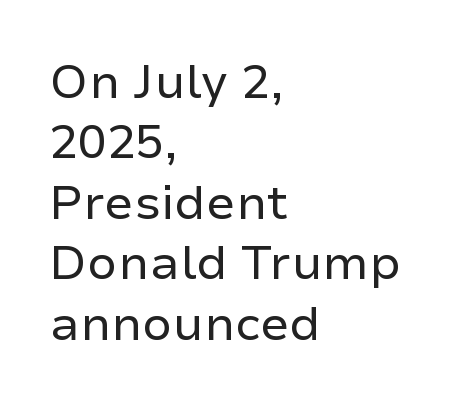
Q: Is the text bold? A: No.
Q: Is the text italic (slanted)? A: No, it is upright.
Q: Is the typeface a serif or a sans-serif typeface? A: Sans-serif.
Q: Is the text underlined? A: No.
Q: How is the paragraph aligned? A: Left-aligned.
Q: Is the spacing between letters normal or unusually wide? A: Normal.
Q: Is the spacing between lines tight, normal or loose? A: Normal.
Q: Width (condensed, normal, or wide)? A: Normal.
Q: Stroke contrast? A: Low.
Q: x-height? A: Medium.
Q: Monospaced? A: No.
